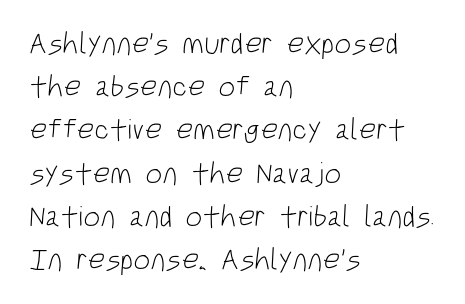
Q: Is the text bold? A: No.
Q: Is the typeface a serif or a sans-serif typeface? A: Sans-serif.
Q: Is the text underlined? A: No.
Q: How is the paragraph aligned? A: Left-aligned.
Q: Is the spacing between letters normal or unusually wide? A: Normal.
Q: Is the spacing between lines tight, normal or loose? A: Normal.
Q: Width (condensed, normal, or wide)? A: Condensed.
Q: Stroke contrast? A: Low.
Q: x-height? A: Large.
Q: Monospaced? A: No.
